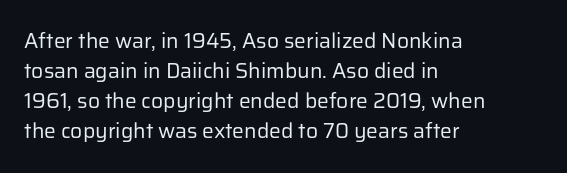
The image shows 21 px text type, upright; set left-aligned, normal line spacing (1.43x), normal letter spacing, not underlined.
